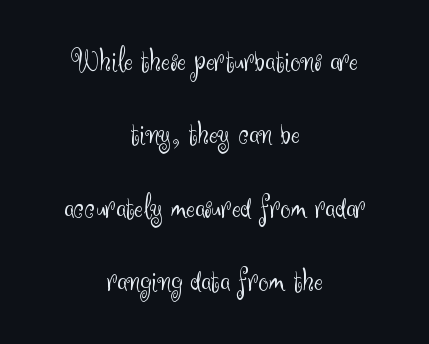
{"serif": "no", "italic": "no", "bold": "no", "weight": "light", "width": "normal", "stroke_contrast": "medium", "x_height": "small", "monospaced": "no", "underline": "no", "align": "center", "line_spacing": "loose", "line_spacing_ratio": 2.22, "letter_spacing": "normal", "letter_spacing_em": 0.0, "glyph_px": 33}
